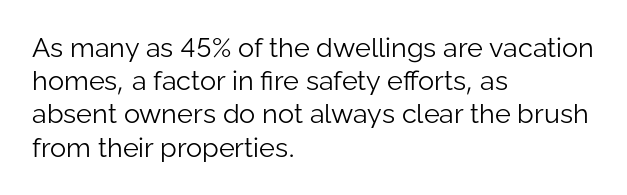
Q: Is the text bold? A: No.
Q: Is the text italic (slanted)? A: No, it is upright.
Q: Is the text underlined? A: No.
Q: How is the paragraph aligned? A: Left-aligned.
Q: Is the spacing between letters normal or unusually wide? A: Normal.
